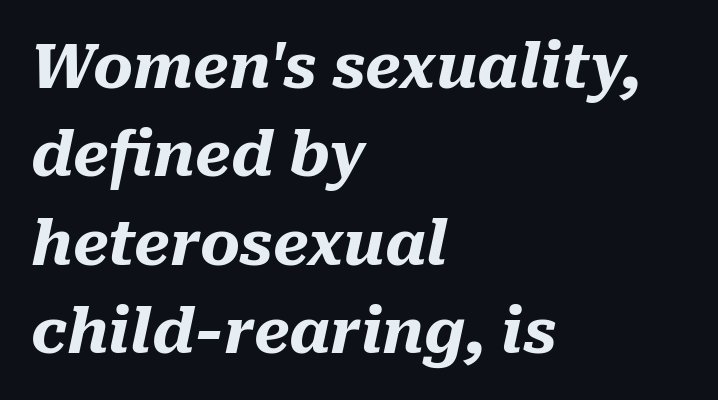
The foot of each line stays bare and open. The horizontal fit of the characters is conventional and even. You could not count columns in this text — the font is proportionally spaced. Tall strokes in this sample are angled rather than plumb. Each glyph is drawn with heavy, bold strokes. These lines sit exactly where default settings would place them.
